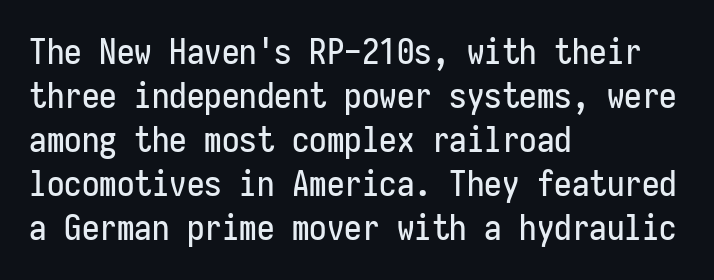
Q: Is the text italic (slanted)? A: No, it is upright.
Q: Is the typeface a serif or a sans-serif typeface? A: Sans-serif.
Q: Is the text underlined? A: No.
Q: How is the paragraph aligned? A: Left-aligned.
Q: Is the spacing between letters normal or unusually wide? A: Normal.
Q: Is the spacing between lines tight, normal or loose? A: Normal.
Q: Width (condensed, normal, or wide)? A: Condensed.
Q: Stroke contrast? A: Low.
Q: x-height? A: Medium.
Q: Monospaced? A: Yes.
